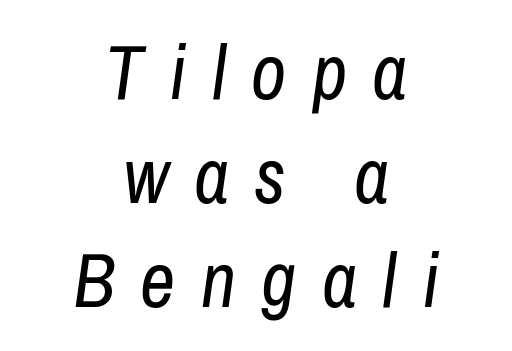
The strip under each line holds only bare page. Looks like regular typesetting: each glyph gets only the width it needs. The font's italic variant was chosen for this text. This block has exactly the height ordinary leading produces. The setting favours the middle, as headings and verse often do.
